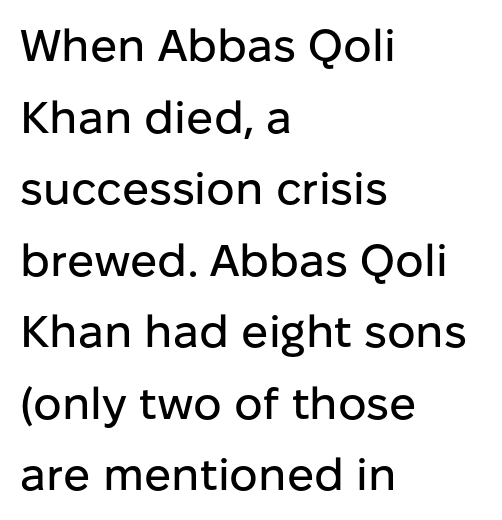
Q: Is the text italic (slanted)? A: No, it is upright.
Q: Is the typeface a serif or a sans-serif typeface? A: Sans-serif.
Q: Is the text underlined? A: No.
Q: How is the paragraph aligned? A: Left-aligned.
Q: Is the spacing between letters normal or unusually wide? A: Normal.
Q: Is the spacing between lines tight, normal or loose? A: Normal.
Q: Width (condensed, normal, or wide)? A: Normal.
Q: Stroke contrast? A: Low.
Q: x-height? A: Medium.
Q: Monospaced? A: No.
